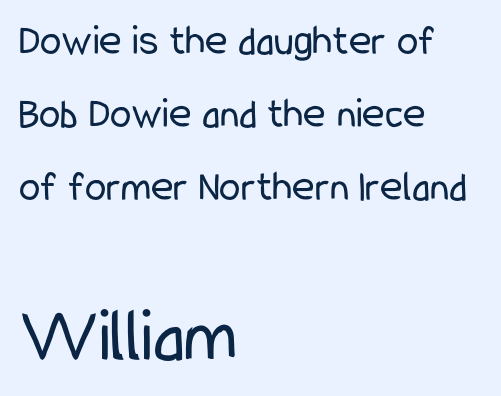
Here the designer chose a conventional face with non-uniform glyph widths. The rows are spaced the way most documents space them. Any mark beneath the type? The region is blank. Heaviness? Minimal to ordinary, like unemphasized prose.
